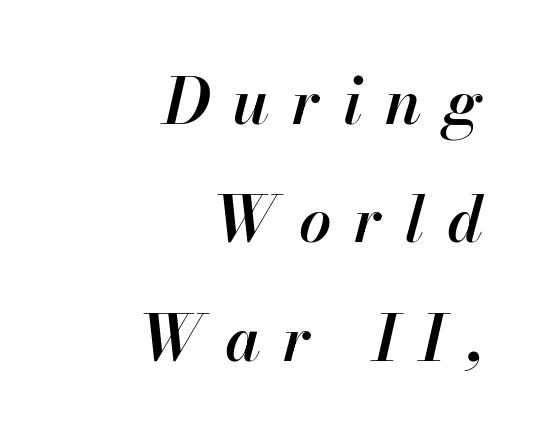
The image shows 64 px semibold type, italic (leaning right); set right-aligned, line spacing 1.85x, unusually wide letter spacing (+0.35 em), not underlined; high stroke contrast and a small x-height.
